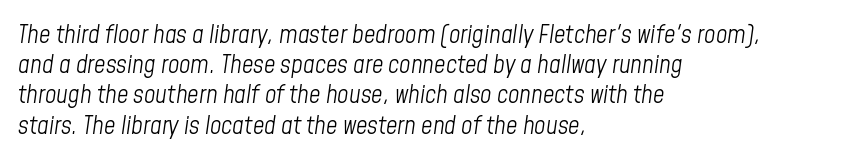
The image shows 25 px text type, italic (leaning right); set left-aligned, line spacing 1.21x, normal letter spacing, not underlined.
